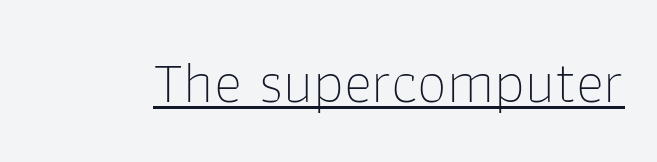
The image shows 60 px thin sans-serif type, upright; set normal letter spacing, underlined; low stroke contrast and a medium x-height.
